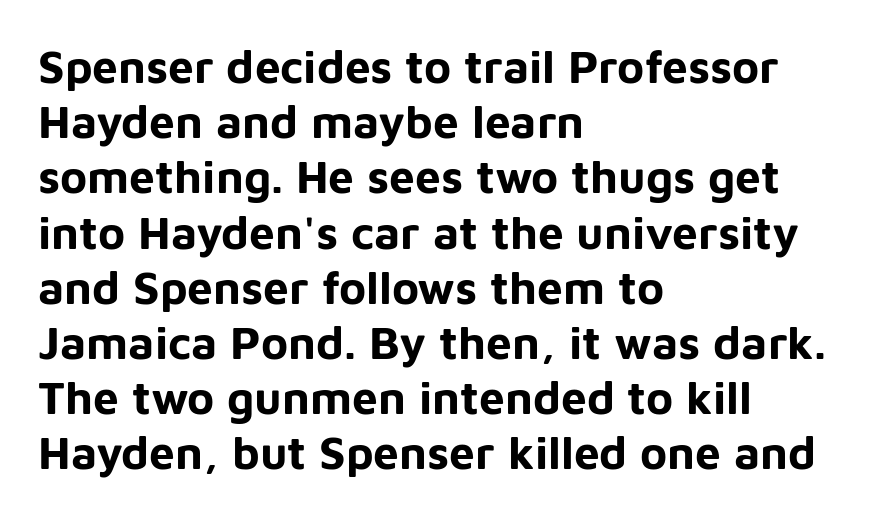
Q: Is the text bold? A: Yes.
Q: Is the text italic (slanted)? A: No, it is upright.
Q: Is the typeface a serif or a sans-serif typeface? A: Sans-serif.
Q: Is the text underlined? A: No.
Q: How is the paragraph aligned? A: Left-aligned.
Q: Is the spacing between letters normal or unusually wide? A: Normal.
Q: Width (condensed, normal, or wide)? A: Normal.
Q: Stroke contrast? A: Low.
Q: x-height? A: Medium.
Q: Monospaced? A: No.
